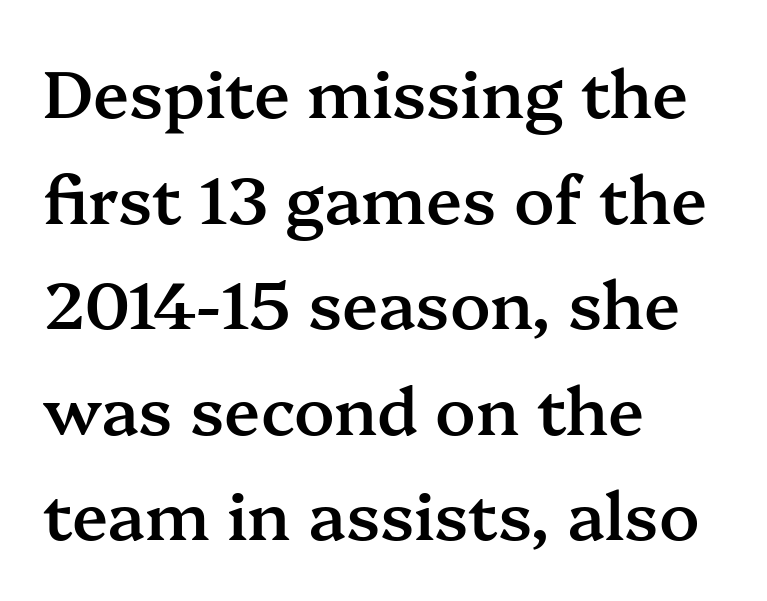
Q: Is the text bold? A: Semi-bold.
Q: Is the text italic (slanted)? A: No, it is upright.
Q: Is the typeface a serif or a sans-serif typeface? A: Serif.
Q: Is the text underlined? A: No.
Q: How is the paragraph aligned? A: Left-aligned.
Q: Is the spacing between letters normal or unusually wide? A: Normal.
Q: Is the spacing between lines tight, normal or loose? A: Normal.
Q: Width (condensed, normal, or wide)? A: Normal.
Q: Stroke contrast? A: Medium.
Q: x-height? A: Medium.
Q: Monospaced? A: No.
